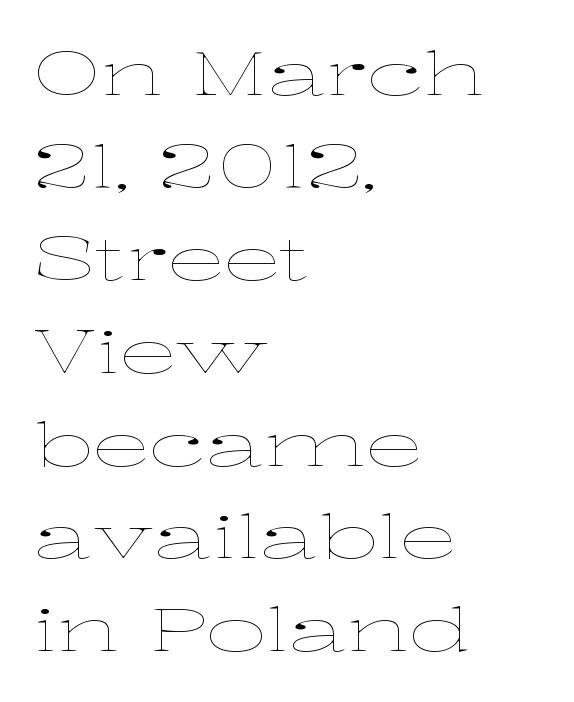
{"italic": "no", "bold": "no", "weight": "thin", "width": "wide", "stroke_contrast": "low", "x_height": "medium", "monospaced": "no", "underline": "no", "align": "left", "line_spacing": "normal", "line_spacing_ratio": 1.57, "letter_spacing": "normal", "letter_spacing_em": 0.0, "glyph_px": 59}
